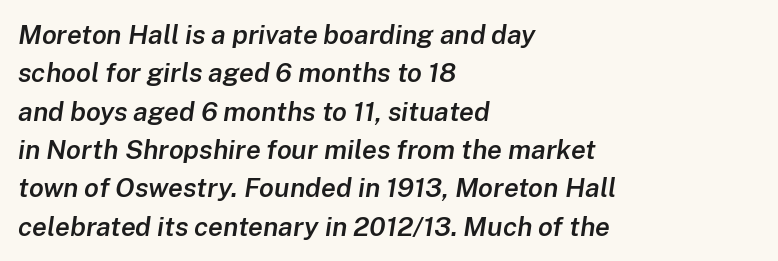
Q: Is the text bold? A: Semi-bold.
Q: Is the text italic (slanted)? A: Yes, it leans right by about 8 degrees.
Q: Is the text underlined? A: No.
Q: How is the paragraph aligned? A: Left-aligned.
Q: Is the spacing between letters normal or unusually wide? A: Normal.
Q: Is the spacing between lines tight, normal or loose? A: Normal.
